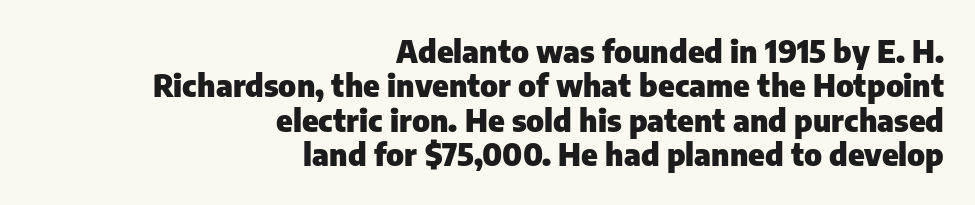
The image shows 31 px heavy sans-serif type, upright; set right-aligned, tight line spacing (1.11x), normal letter spacing, not underlined; low stroke contrast and a medium x-height.
